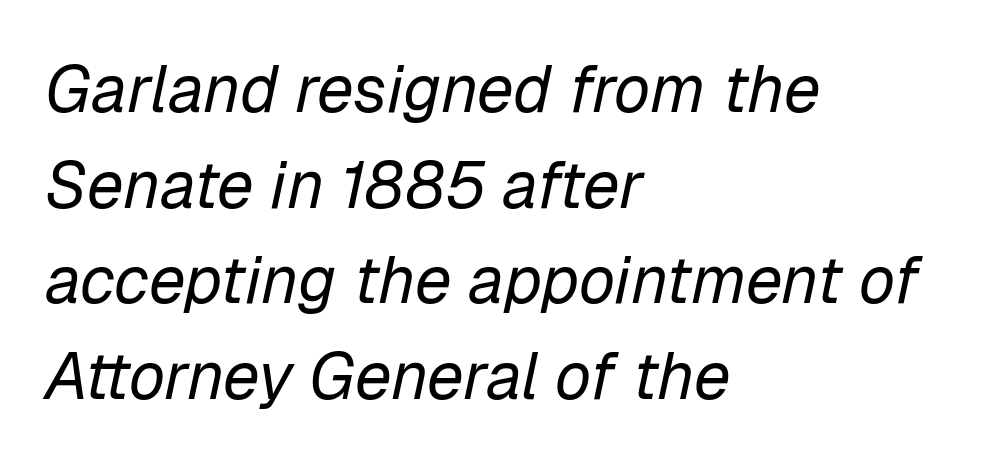
Underline: absent. Designer's note — italics engaged. You could not count columns in this text — the font is proportionally spaced. This sample keeps an unexceptional amount of space between lines. The ragged edge is on the right, which tells us the setting is flush left. The horizontal fit of the characters is conventional and even.
